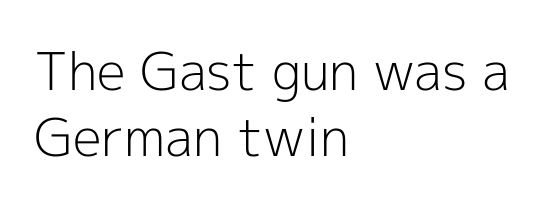
Q: Is the text bold? A: No.
Q: Is the text italic (slanted)? A: No, it is upright.
Q: Is the typeface a serif or a sans-serif typeface? A: Sans-serif.
Q: Is the text underlined? A: No.
Q: How is the paragraph aligned? A: Left-aligned.
Q: Is the spacing between letters normal or unusually wide? A: Normal.
Q: Is the spacing between lines tight, normal or loose? A: Normal.
Q: Width (condensed, normal, or wide)? A: Normal.
Q: x-height? A: Medium.
Q: Monospaced? A: No.
